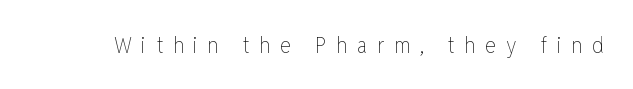
{"italic": "no", "bold": "no", "underline": "no", "letter_spacing": "wide", "letter_spacing_em": 0.42, "glyph_px": 23}
